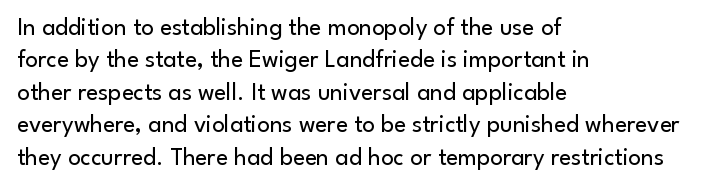
{"italic": "no", "bold": "no", "underline": "no", "align": "left", "line_spacing": "normal", "line_spacing_ratio": 1.3, "letter_spacing": "normal", "letter_spacing_em": 0.0, "glyph_px": 25}
